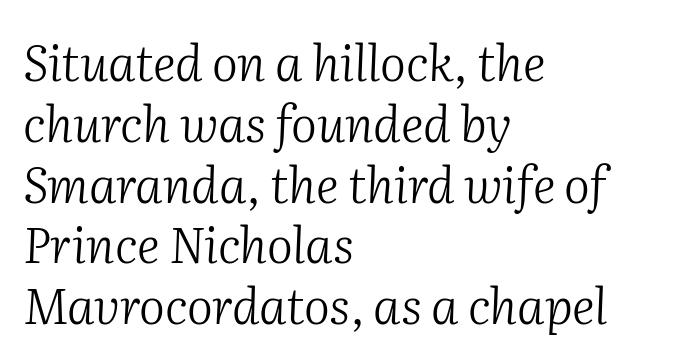
Spacing verdict: proportional, widths tailored to each character. Stems and bowls with no extra thickness — not bold. This sample uses plain, unmodified letter spacing. Examine the stroke ends and you'll spot serifs. Check under the words: just untouched page. Style check: oblique.
